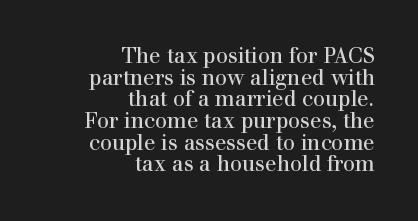
Q: Is the text bold? A: No.
Q: Is the text italic (slanted)? A: No, it is upright.
Q: Is the text underlined? A: No.
Q: How is the paragraph aligned? A: Right-aligned.
Q: Is the spacing between letters normal or unusually wide? A: Normal.
Q: Is the spacing between lines tight, normal or loose? A: Tight.
